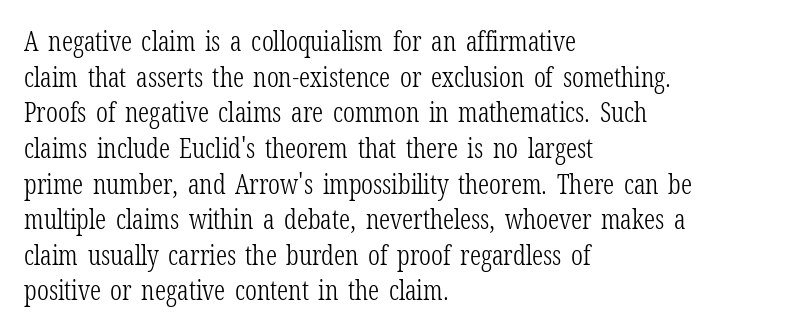
Q: Is the text bold? A: No.
Q: Is the text italic (slanted)? A: No, it is upright.
Q: Is the text underlined? A: No.
Q: How is the paragraph aligned? A: Left-aligned.
Q: Is the spacing between letters normal or unusually wide? A: Normal.
Q: Is the spacing between lines tight, normal or loose? A: Normal.
